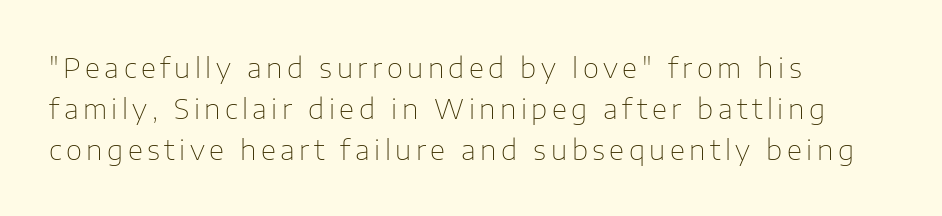
Vertical strokes here are truly vertical. A sans-serif font was chosen for this passage. The font is comparable to plain body text, perhaps lighter. If you drew a ruler down the left edge, every line would touch it.
